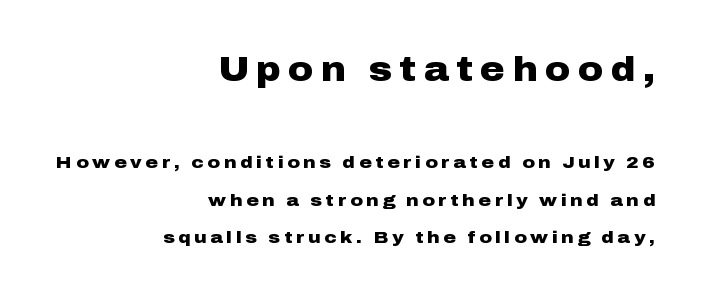
Layout note: lines flush right. What stands out about the letter spacing? Its width — letters are far apart. Does the weight exceed regular? Yes, all the way to bold. Quick note: not italic, upright.
